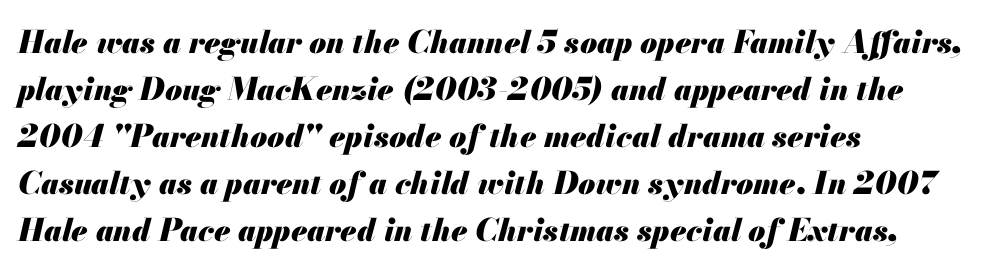
What's the leading like? Ordinary, nothing unusual. This sample has the flowing, uneven cadence of proportional lettering. Is the letter spacing exaggerated? No — it looks like the ordinary default. The rendering applies a slant to the glyphs. Layout note: lines flush left.
